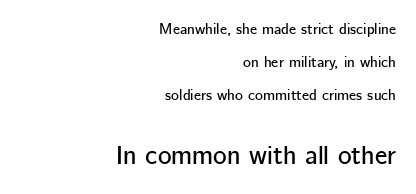
Q: Is the text italic (slanted)? A: No, it is upright.
Q: Is the text underlined? A: No.
Q: How is the paragraph aligned? A: Right-aligned.
Q: Is the spacing between letters normal or unusually wide? A: Normal.
Q: Is the spacing between lines tight, normal or loose? A: Loose.
Q: Which block of text is set in a larger size, the first (top) or the second (bottom)? A: The second (bottom) one.
